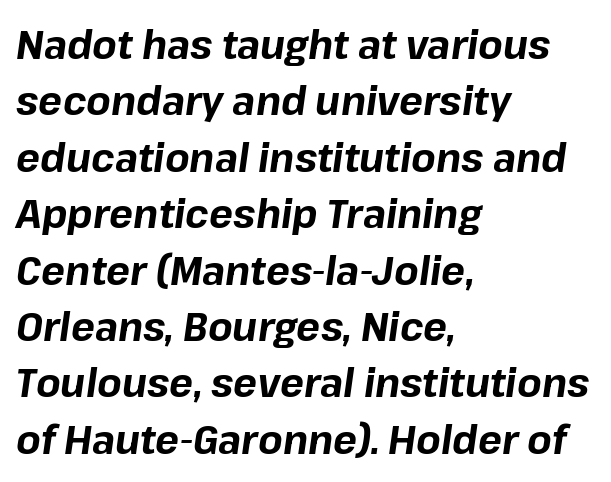
The image shows 40 px bold type, italic (leaning right); set left-aligned, normal line spacing (1.41x), normal letter spacing, not underlined; low stroke contrast and a medium x-height.
